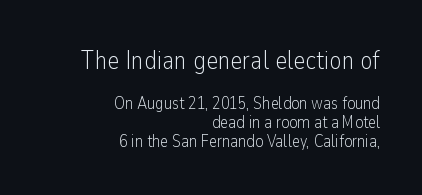
Stems and bowls with no extra thickness — not bold. The specimen reads as upright at a glance. Large over small — that's the arrangement of the two blocks here. Nothing unusual about the tracking: characters are spaced as the font intends. Plain, unruled lines of type.
